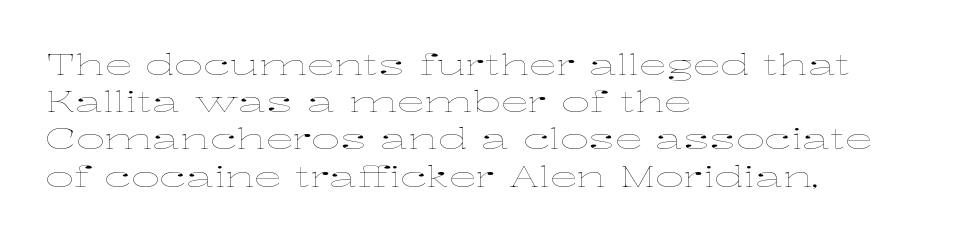
The image shows 28 px thin, wide type, upright; set left-aligned, normal line spacing (1.33x), normal letter spacing, not underlined; low stroke contrast and a medium x-height.
